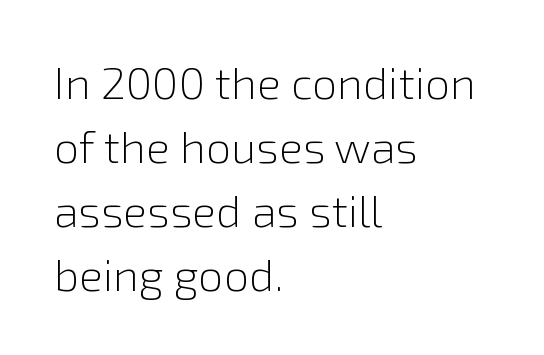
The image shows 45 px light sans-serif type, upright; set left-aligned, normal line spacing (1.42x), normal letter spacing, not underlined; low stroke contrast and a medium x-height.
